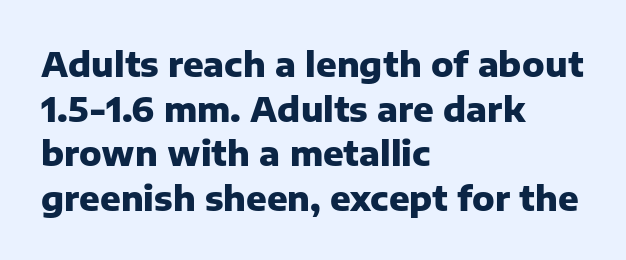
Inter-character spacing is left at the font's built-in metrics. Honestly, there is no underline to notice here at all. One glance says typical: line gaps are just what's usual. Posture: upright roman. Strokes here are thick enough to call this a true bold.
